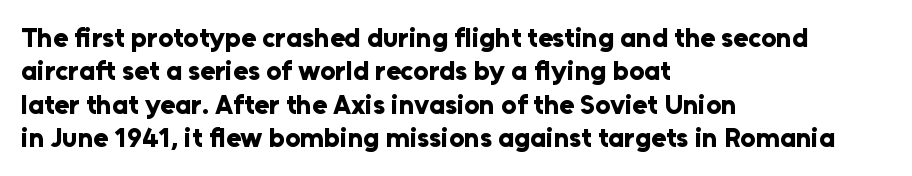
Q: Is the text bold? A: Yes.
Q: Is the text italic (slanted)? A: No, it is upright.
Q: Is the text underlined? A: No.
Q: How is the paragraph aligned? A: Left-aligned.
Q: Is the spacing between letters normal or unusually wide? A: Normal.
